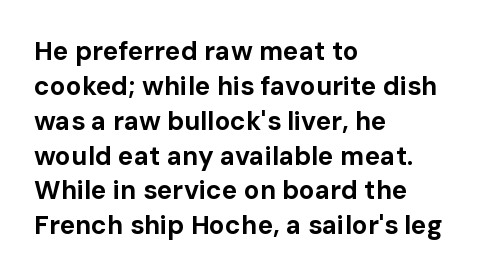
The image shows 26 px bold type, upright; set left-aligned, normal line spacing (1.34x), normal letter spacing, not underlined.
